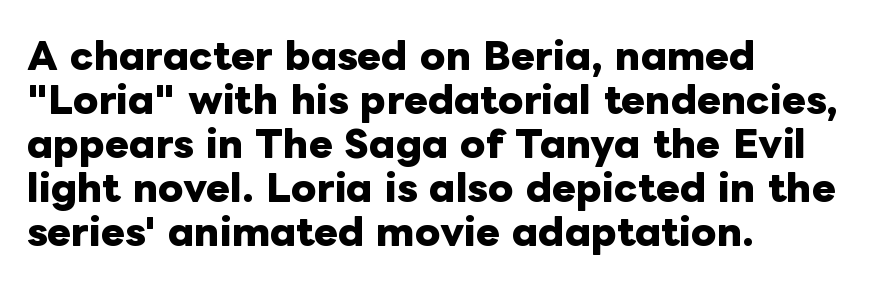
The image shows 36 px heavy type, upright; set left-aligned, line spacing 1.22x, normal letter spacing, not underlined; low stroke contrast and a medium x-height.
